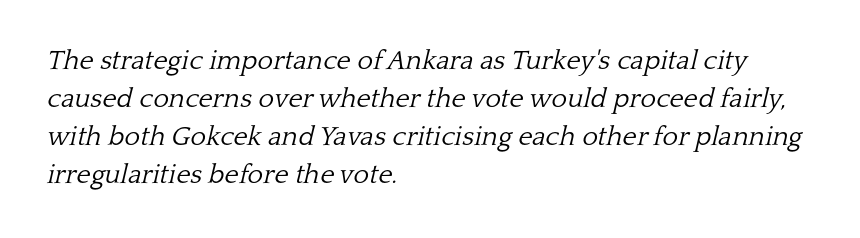
Does the lettering tilt? It does — this is italic. The characters are drawn with everyday or finer stroke widths. Descenders hang freely into open space. Glyph-to-glyph distance matches everyday printed text.
